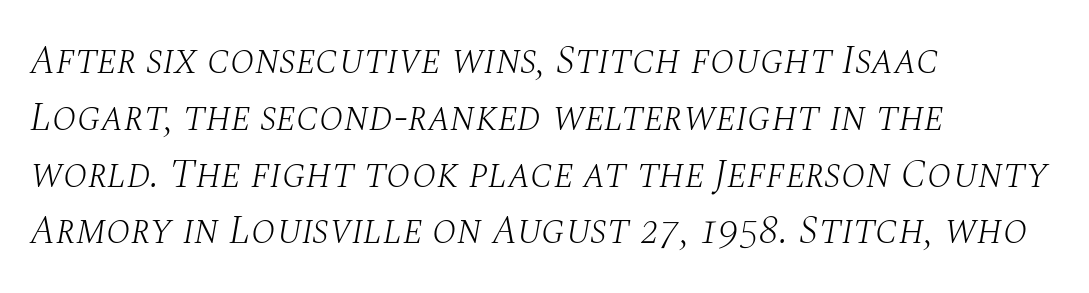
{"serif": "yes", "italic": "yes", "lean": "right", "slant_degrees": 10, "bold": "no", "weight": "light", "width": "normal", "stroke_contrast": "medium", "x_height": "large", "monospaced": "no", "underline": "no", "align": "left", "line_spacing": "normal", "line_spacing_ratio": 1.42, "letter_spacing": "normal", "letter_spacing_em": 0.0, "glyph_px": 40}
